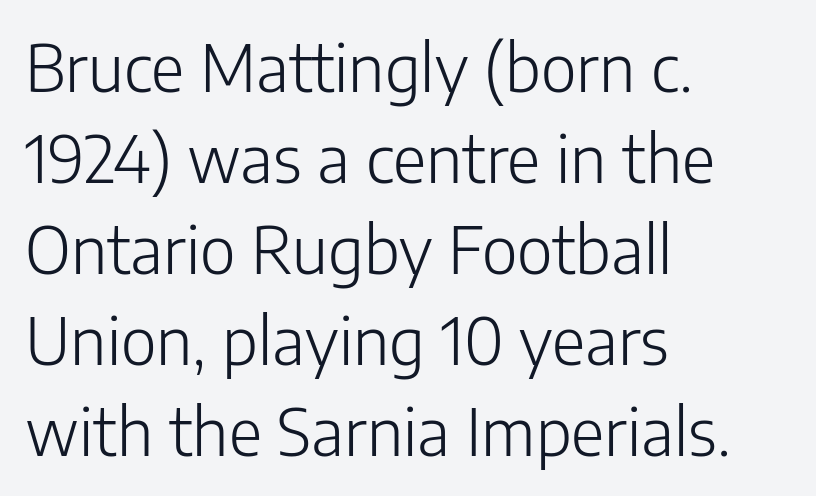
The image shows 65 px light sans-serif type, upright; set left-aligned, normal line spacing (1.4x), normal letter spacing, not underlined; low stroke contrast and a medium x-height.
